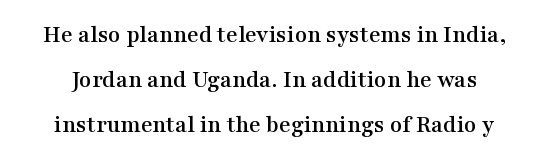
Q: Is the text italic (slanted)? A: No, it is upright.
Q: Is the text underlined? A: No.
Q: Is the spacing between letters normal or unusually wide? A: Normal.
